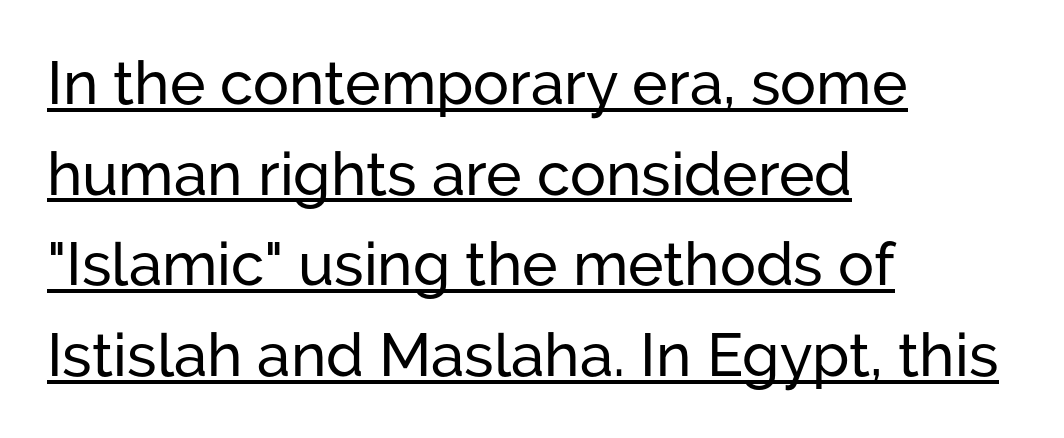
{"serif": "no", "italic": "no", "width": "normal", "stroke_contrast": "low", "x_height": "medium", "monospaced": "no", "underline": "yes", "align": "left", "line_spacing": "normal", "line_spacing_ratio": 1.51, "letter_spacing": "normal", "letter_spacing_em": 0.0, "glyph_px": 60}
